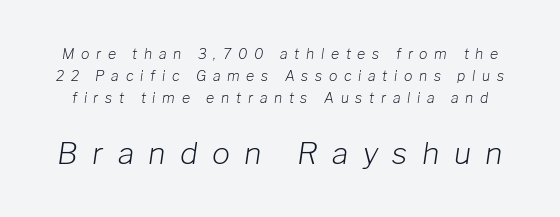
Q: Is the text bold? A: No.
Q: Is the text italic (slanted)? A: Yes, it leans right by about 8 degrees.
Q: Is the text underlined? A: No.
Q: Is the spacing between letters normal or unusually wide? A: Unusually wide.
Q: Is the spacing between lines tight, normal or loose? A: Normal.
Q: Which block of text is set in a larger size, the first (top) or the second (bottom)? A: The second (bottom) one.
Q: Width (condensed, normal, or wide)? A: Normal.
Q: Stroke contrast? A: Low.
Q: x-height? A: Medium.
Q: Monospaced? A: No.
